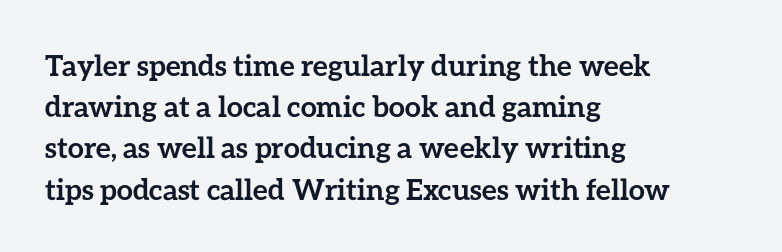
The image shows 29 px semibold type, upright; set left-aligned, normal line spacing (1.42x), normal letter spacing, not underlined; low stroke contrast and a medium x-height.
